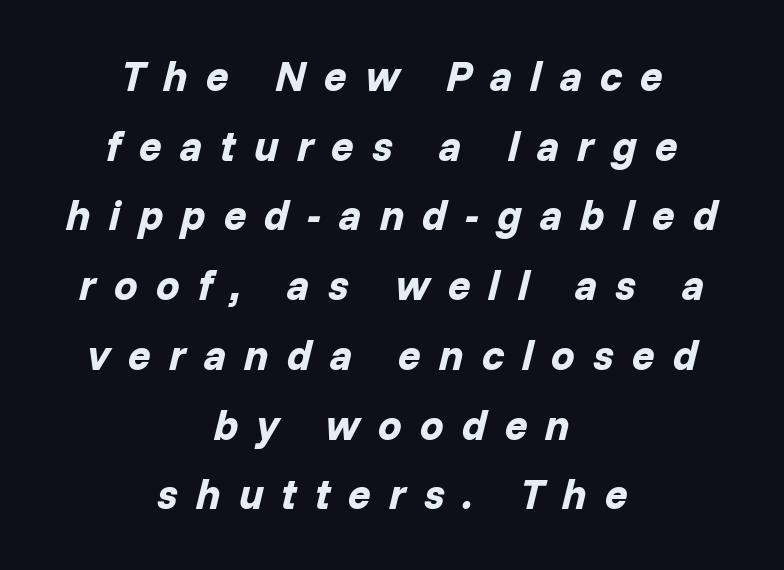
{"italic": "yes", "lean": "right", "slant_degrees": 14, "bold": "yes", "weight": "bold", "width": "normal", "stroke_contrast": "low", "x_height": "medium", "monospaced": "no", "underline": "no", "align": "center", "line_spacing": "normal", "line_spacing_ratio": 1.66, "letter_spacing": "wide", "letter_spacing_em": 0.43, "glyph_px": 42}
